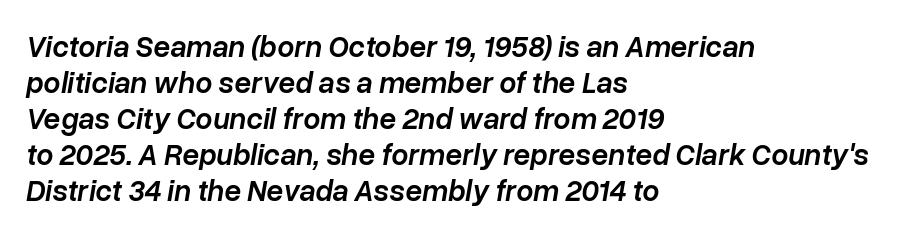
Q: Is the text bold? A: Semi-bold.
Q: Is the text italic (slanted)? A: Yes, it leans right by about 10 degrees.
Q: Is the text underlined? A: No.
Q: How is the paragraph aligned? A: Left-aligned.
Q: Is the spacing between letters normal or unusually wide? A: Normal.
Q: Width (condensed, normal, or wide)? A: Normal.
Q: Stroke contrast? A: Low.
Q: x-height? A: Medium.
Q: Monospaced? A: No.
